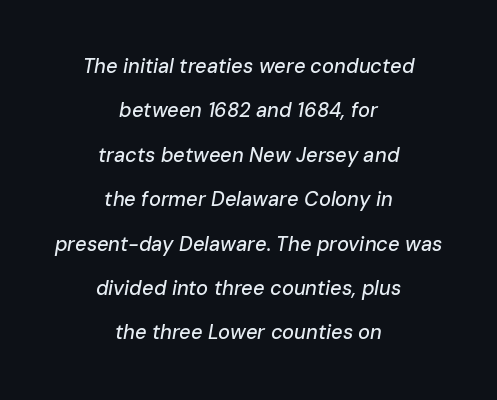
The text block is weighted toward neither margin, spreading evenly from the middle. Loosely led — the rows are spread out. Words float on clear page, feet unadorned. The passage shown has conventional tracking throughout.
